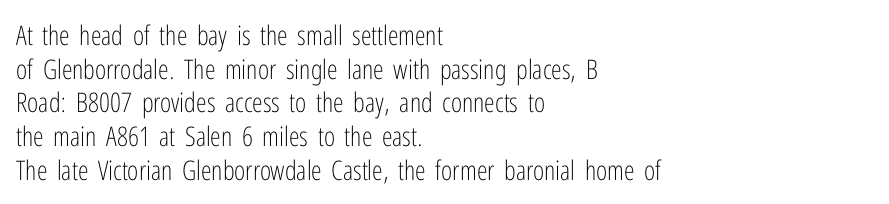
The image shows 27 px text type, upright; set left-aligned, normal line spacing (1.25x), normal letter spacing, not underlined.
